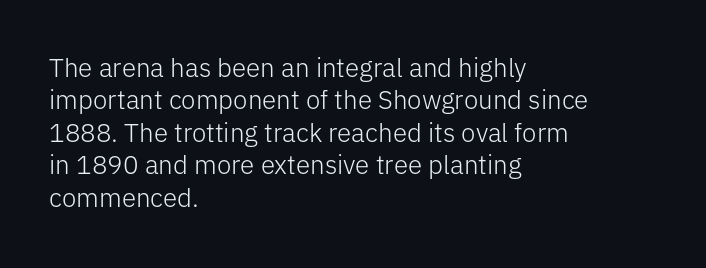
The image shows 26 px text type, upright; set left-aligned, normal line spacing (1.25x), normal letter spacing, not underlined.
